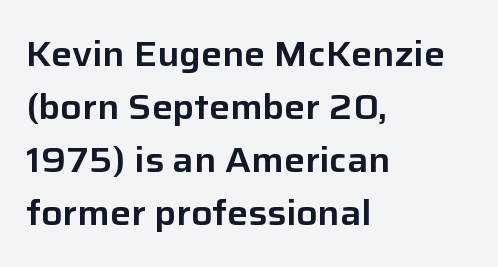
{"serif": "no", "italic": "no", "width": "normal", "stroke_contrast": "low", "x_height": "medium", "monospaced": "no", "underline": "no", "align": "left", "line_spacing": "normal", "line_spacing_ratio": 1.51, "letter_spacing": "normal", "letter_spacing_em": 0.0, "glyph_px": 35}
